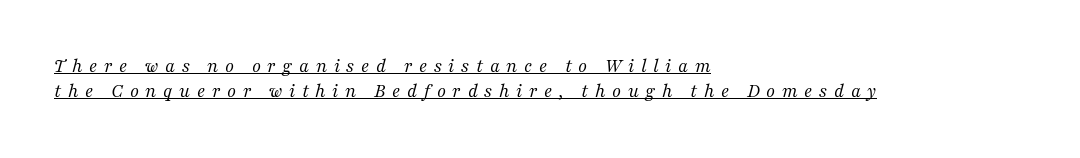
{"italic": "yes", "lean": "right", "slant_degrees": 16, "bold": "no", "underline": "yes", "align": "left", "line_spacing_ratio": 1.23, "letter_spacing": "wide", "letter_spacing_em": 0.33, "glyph_px": 20}
